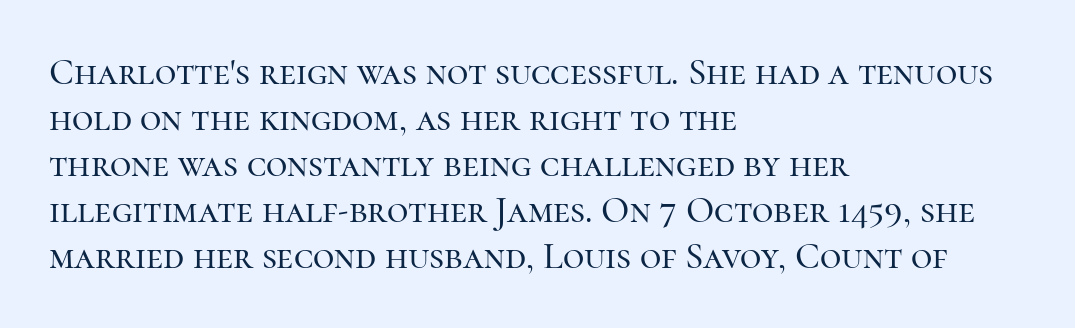
Q: Is the text italic (slanted)? A: No, it is upright.
Q: Is the typeface a serif or a sans-serif typeface? A: Serif.
Q: Is the text underlined? A: No.
Q: How is the paragraph aligned? A: Left-aligned.
Q: Is the spacing between letters normal or unusually wide? A: Normal.
Q: Width (condensed, normal, or wide)? A: Normal.
Q: Stroke contrast? A: High.
Q: x-height? A: Medium.
Q: Monospaced? A: No.
